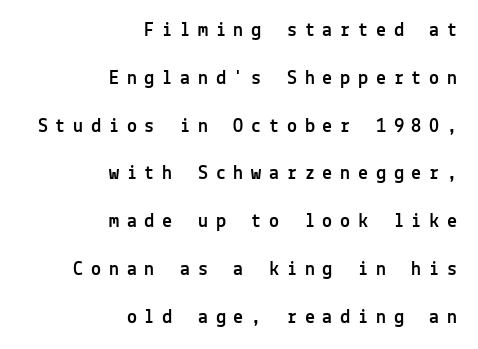
This is the regular roman posture of the typeface. Here the glyphs are tracked loosely, breaking word shapes into spaced letters. The setting favours the right margin, as signatures and pull-quotes sometimes do. Just letters on the line, the space beneath them empty. Leading is clearly above the norm, producing a sparse column.
